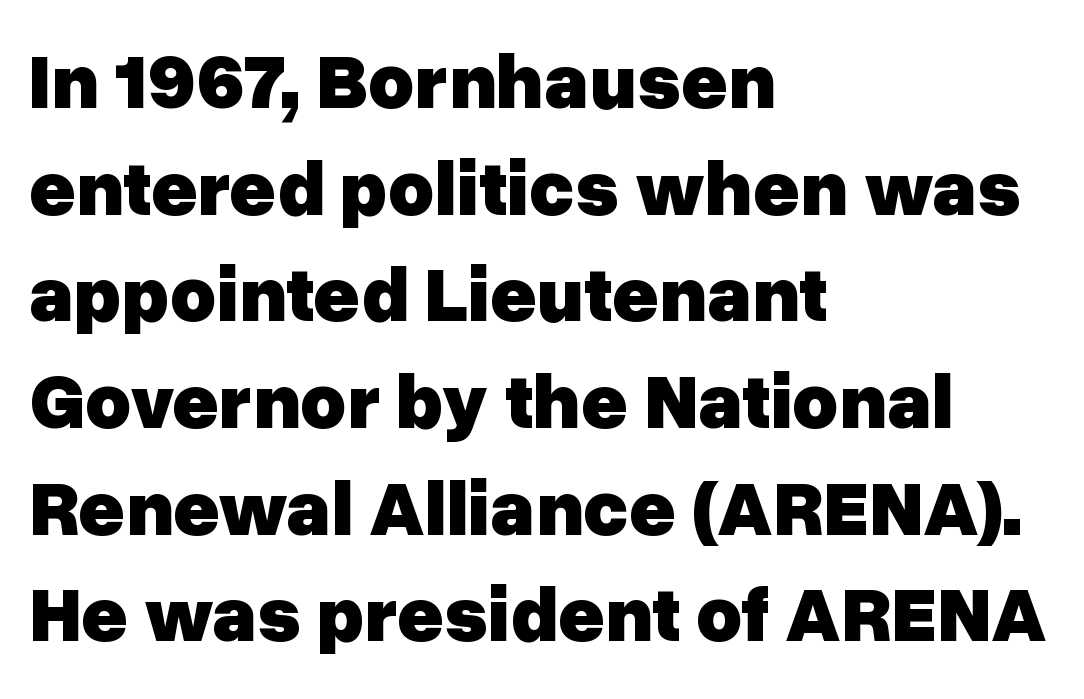
The image shows 79 px heavy sans-serif type, upright; set left-aligned, normal line spacing (1.35x), normal letter spacing, not underlined; low stroke contrast and a medium x-height.
